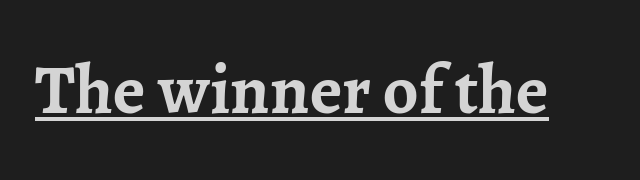
Characters remain perfectly vertical along every line. A full-strength bold gives these letters their thick strokes. Default kerning and tracking; the words read as compact shapes. Like a heading marked for emphasis, these lines bear an underscore. The designer went with a serif here, giving each stem small feet. Do the characters align in a grid? No, the font is proportional.
